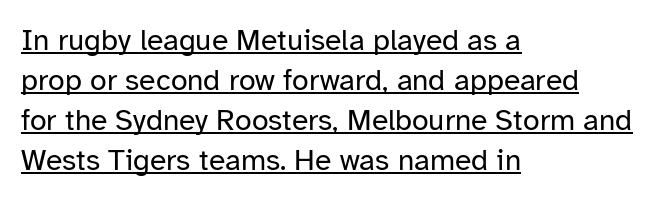
The image shows 30 px regular-weight sans-serif type, upright; set left-aligned, normal line spacing (1.33x), normal letter spacing, underlined; low stroke contrast and a medium x-height.
